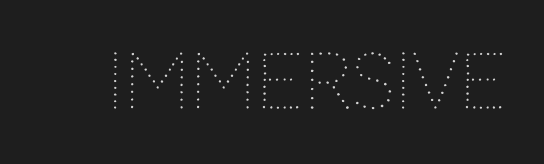
{"italic": "no", "bold": "no", "weight": "thin", "width": "normal", "stroke_contrast": "medium", "x_height": "large", "monospaced": "no", "underline": "no", "letter_spacing": "normal", "letter_spacing_em": 0.0, "glyph_px": 76}
